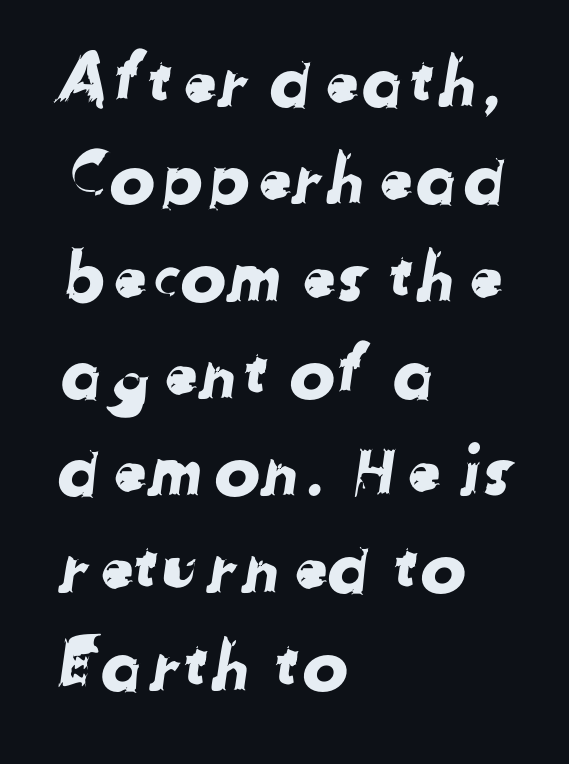
Q: Is the typeface a serif or a sans-serif typeface? A: Sans-serif.
Q: Is the text underlined? A: No.
Q: How is the paragraph aligned? A: Left-aligned.
Q: Is the spacing between letters normal or unusually wide? A: Normal.
Q: Is the spacing between lines tight, normal or loose? A: Normal.
Q: Width (condensed, normal, or wide)? A: Normal.
Q: Stroke contrast? A: Low.
Q: x-height? A: Medium.
Q: Monospaced? A: No.
